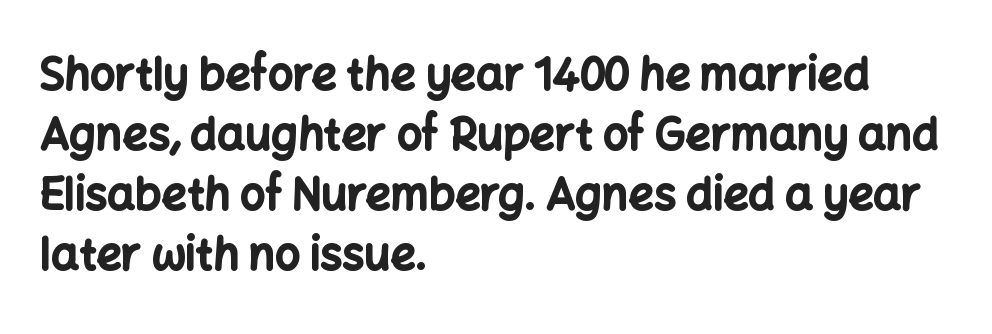
{"serif": "no", "italic": "no", "bold": "yes", "weight": "bold", "width": "normal", "stroke_contrast": "low", "x_height": "medium", "monospaced": "no", "underline": "no", "align": "left", "line_spacing": "normal", "line_spacing_ratio": 1.36, "letter_spacing": "normal", "letter_spacing_em": 0.0, "glyph_px": 44}
